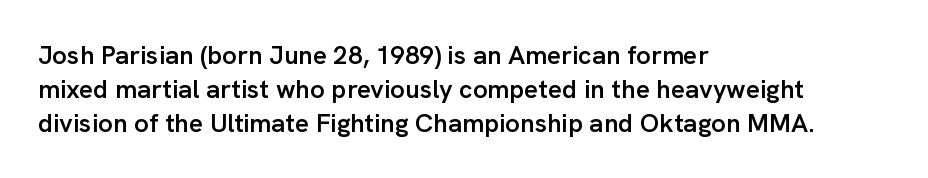
The image shows 26 px text type, upright; set left-aligned, normal line spacing (1.3x), normal letter spacing, not underlined.
